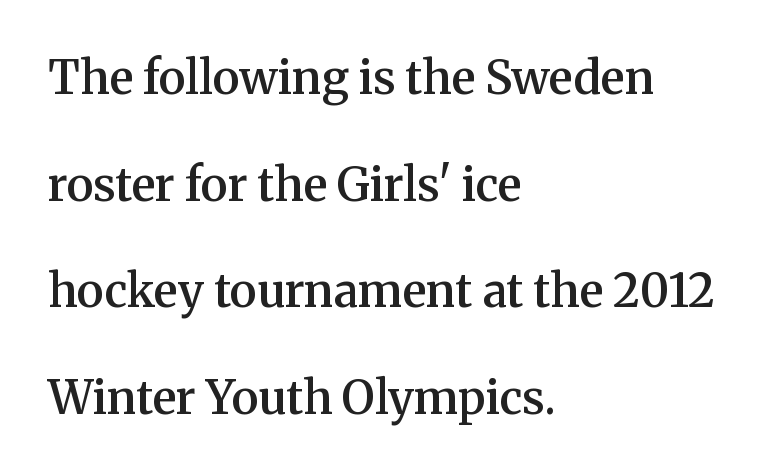
Q: Is the text bold? A: Semi-bold.
Q: Is the text italic (slanted)? A: No, it is upright.
Q: Is the typeface a serif or a sans-serif typeface? A: Serif.
Q: Is the text underlined? A: No.
Q: How is the paragraph aligned? A: Left-aligned.
Q: Is the spacing between letters normal or unusually wide? A: Normal.
Q: Is the spacing between lines tight, normal or loose? A: Loose.
Q: Width (condensed, normal, or wide)? A: Normal.
Q: Stroke contrast? A: Medium.
Q: x-height? A: Medium.
Q: Monospaced? A: No.
